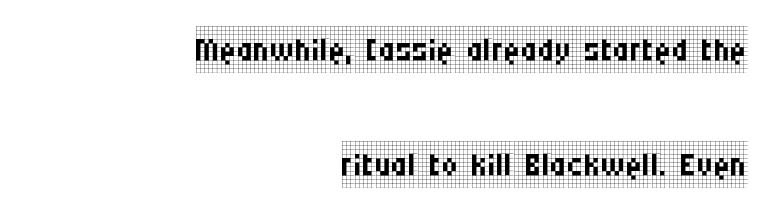
The image shows 46 px regular-weight, condensed serif type, upright; set right-aligned, loose line spacing (2.49x), normal letter spacing, not underlined; low stroke contrast and a large x-height.
